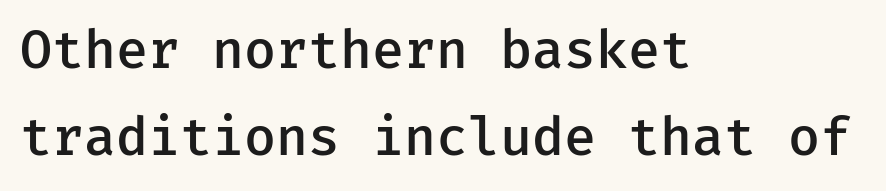
Q: Is the text bold? A: Semi-bold.
Q: Is the text italic (slanted)? A: No, it is upright.
Q: Is the typeface a serif or a sans-serif typeface? A: Sans-serif.
Q: Is the text underlined? A: No.
Q: How is the paragraph aligned? A: Left-aligned.
Q: Is the spacing between letters normal or unusually wide? A: Normal.
Q: Is the spacing between lines tight, normal or loose? A: Normal.
Q: Width (condensed, normal, or wide)? A: Normal.
Q: Stroke contrast? A: Low.
Q: x-height? A: Medium.
Q: Monospaced? A: Yes.
